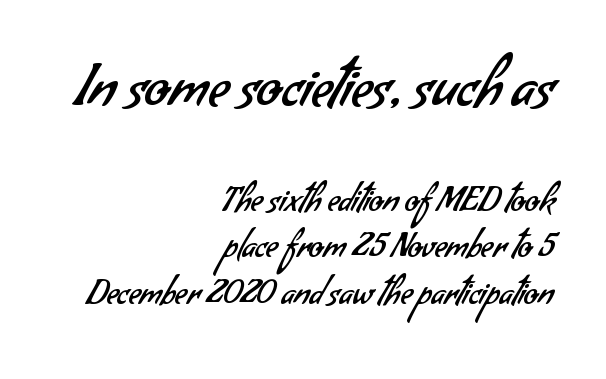
Q: Is the text bold? A: No.
Q: Is the typeface a serif or a sans-serif typeface? A: Sans-serif.
Q: Is the text underlined? A: No.
Q: How is the paragraph aligned? A: Right-aligned.
Q: Is the spacing between letters normal or unusually wide? A: Normal.
Q: Is the spacing between lines tight, normal or loose? A: Normal.
Q: Which block of text is set in a larger size, the first (top) or the second (bottom)? A: The first (top) one.
Q: Width (condensed, normal, or wide)? A: Normal.
Q: Stroke contrast? A: Low.
Q: x-height? A: Small.
Q: Monospaced? A: No.
